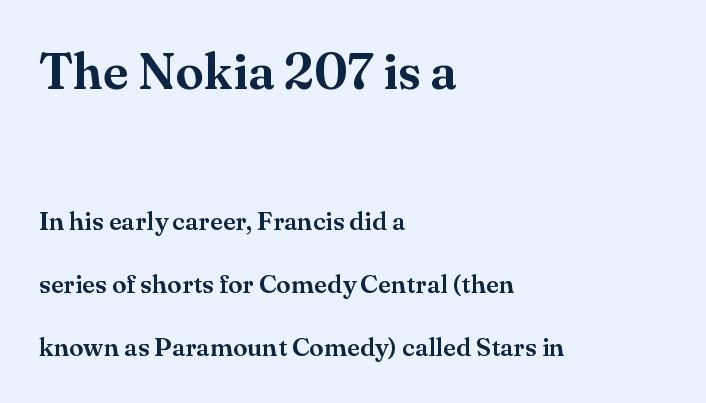
Q: Is the text italic (slanted)? A: No, it is upright.
Q: Is the typeface a serif or a sans-serif typeface? A: Serif.
Q: Is the text underlined? A: No.
Q: How is the paragraph aligned? A: Left-aligned.
Q: Is the spacing between letters normal or unusually wide? A: Normal.
Q: Is the spacing between lines tight, normal or loose? A: Loose.
Q: Which block of text is set in a larger size, the first (top) or the second (bottom)? A: The first (top) one.
Q: Width (condensed, normal, or wide)? A: Normal.
Q: Stroke contrast? A: Medium.
Q: x-height? A: Small.
Q: Monospaced? A: No.
